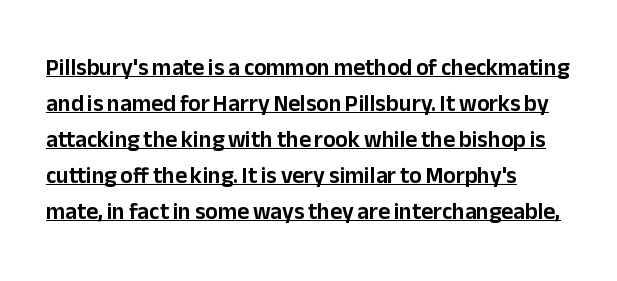
The image shows 23 px text type, upright; set left-aligned, normal line spacing (1.57x), normal letter spacing, underlined.
